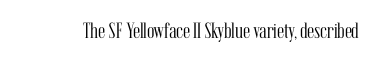
The space directly below the letters is spotless. Quick note: not italic, upright. The line texture is even and compact thanks to regular tracking. These glyphs show unthickened strokes, regular width or finer.
